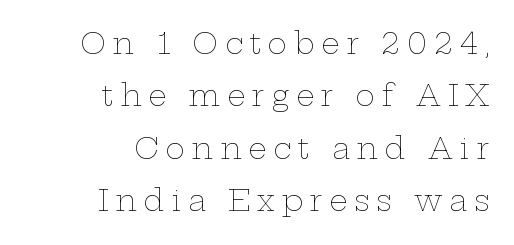
{"italic": "no", "bold": "no", "weight": "thin", "width": "wide", "stroke_contrast": "low", "x_height": "medium", "monospaced": "no", "underline": "no", "align": "right", "line_spacing_ratio": 1.81, "letter_spacing": "wide", "letter_spacing_em": 0.23, "glyph_px": 29}
